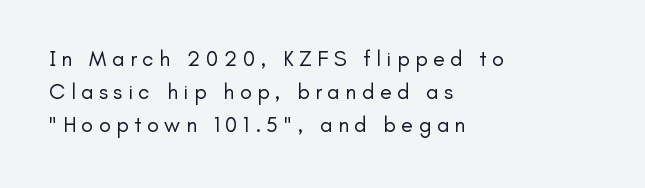
Q: Is the text bold? A: No.
Q: Is the text italic (slanted)? A: No, it is upright.
Q: Is the text underlined? A: No.
Q: How is the paragraph aligned? A: Left-aligned.
Q: Is the spacing between letters normal or unusually wide? A: Unusually wide.
Q: Is the spacing between lines tight, normal or loose? A: Normal.
